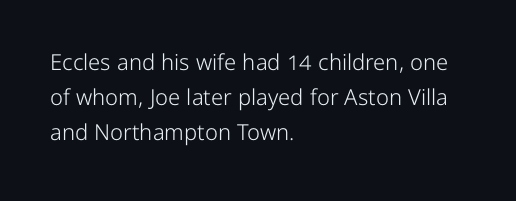
All the whitespace from short lines collects on the right. No extra tracking has been applied to these lines. Characters remain perfectly vertical along every line. The space beneath each line is pristine and unruled. Vertical stems look standard width or narrower in stroke.
